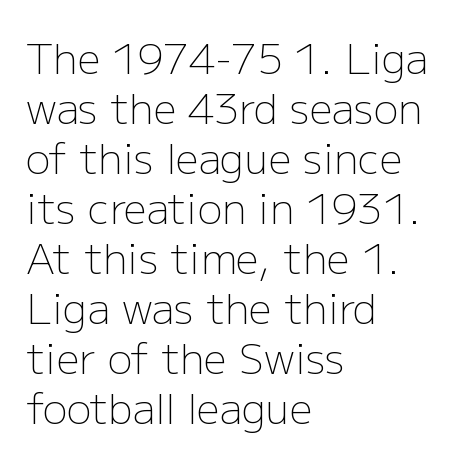
On a weight scale, this lands at 450 or below. A typesetter would call this proportional, since set widths differ per character. The letters stand straight up with perfectly vertical stems. Nothing unusual about the tracking: characters are spaced as the font intends. This rendering employs a face without finishing strokes, i.e., a sans-serif.
